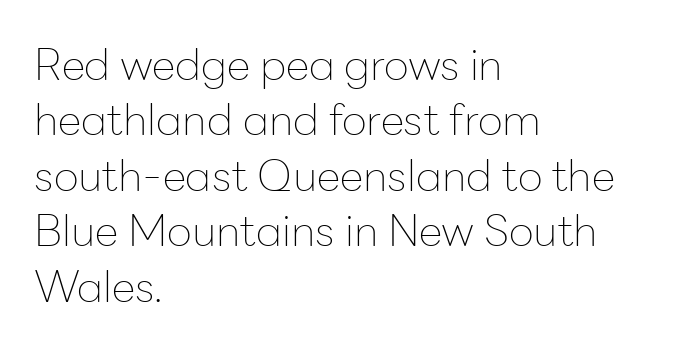
Leftover space on each line is placed entirely after the last word. The specimen omits any rule beneath the text block's lines. Is there much room between lines? A standard amount, neither cramped nor airy. The rendering shows plain stroke endings on the letterforms — a sans-serif design. A roman cut, with each character standing at attention.
